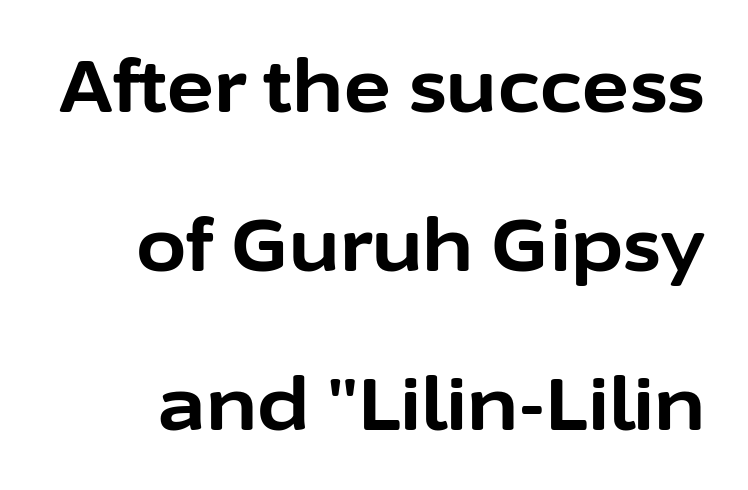
The image shows 73 px bold sans-serif type, upright; set loose line spacing (2.18x), normal letter spacing, not underlined; low stroke contrast and a medium x-height.
